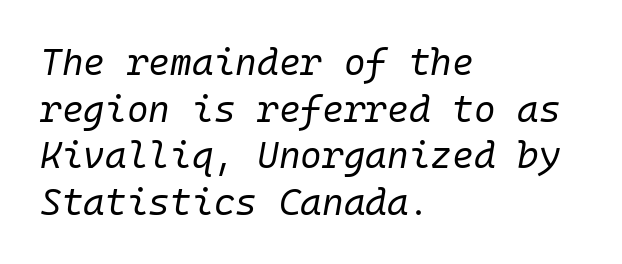
These lines are rendered in a fixed-pitch font. The paragraph has a hard left edge and a soft right edge. Heft: none added — not bold. Does extra space separate the letters? No, they use regular spacing. Notice how descenders clear the ascenders below comfortably — that's standard leading. The passage shown leans; its letterforms are oblique.
